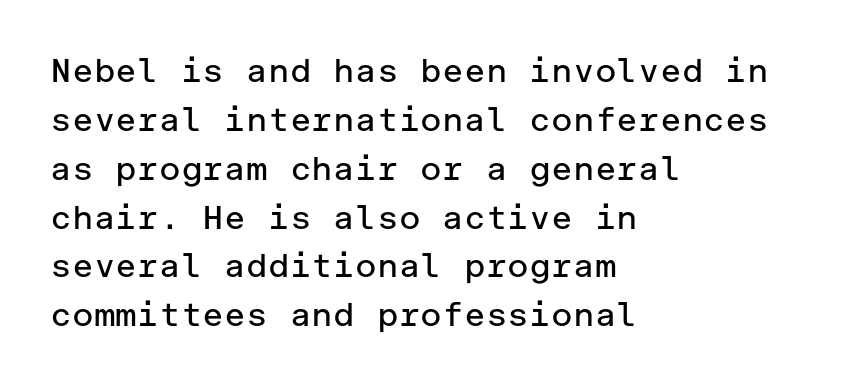
Q: Is the text bold? A: No.
Q: Is the text italic (slanted)? A: No, it is upright.
Q: Is the typeface a serif or a sans-serif typeface? A: Sans-serif.
Q: Is the text underlined? A: No.
Q: How is the paragraph aligned? A: Left-aligned.
Q: Is the spacing between letters normal or unusually wide? A: Normal.
Q: Is the spacing between lines tight, normal or loose? A: Normal.
Q: Width (condensed, normal, or wide)? A: Normal.
Q: Stroke contrast? A: Low.
Q: x-height? A: Medium.
